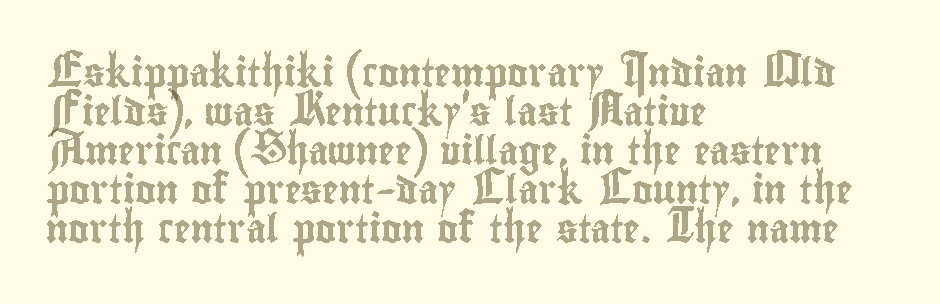
{"italic": "no", "width": "condensed", "x_height": "small", "monospaced": "no", "underline": "no", "align": "left", "line_spacing": "normal", "line_spacing_ratio": 1.39, "letter_spacing": "normal", "letter_spacing_em": 0.0, "glyph_px": 28}
